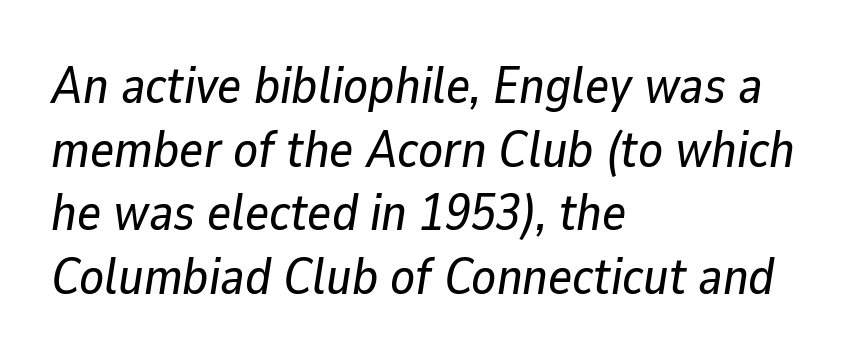
{"italic": "yes", "lean": "right", "slant_degrees": 9, "width": "normal", "stroke_contrast": "low", "x_height": "medium", "monospaced": "no", "underline": "no", "align": "left", "line_spacing": "normal", "line_spacing_ratio": 1.25, "letter_spacing": "normal", "letter_spacing_em": 0.0, "glyph_px": 51}
